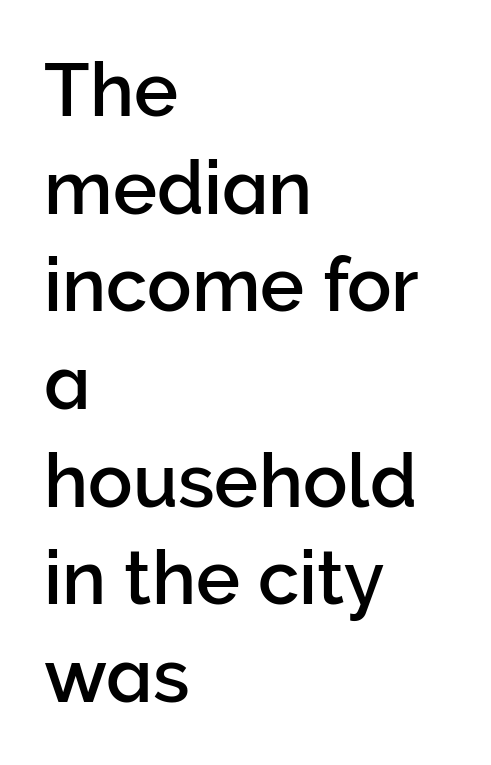
The image shows 74 px sans-serif type, upright; set left-aligned, normal line spacing (1.32x), normal letter spacing, not underlined; low stroke contrast and a medium x-height.
